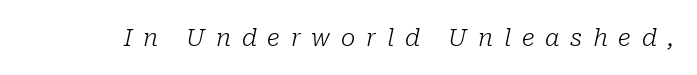
Q: Is the text bold? A: No.
Q: Is the text italic (slanted)? A: Yes, it leans right by about 10 degrees.
Q: Is the text underlined? A: No.
Q: Is the spacing between letters normal or unusually wide? A: Unusually wide.
